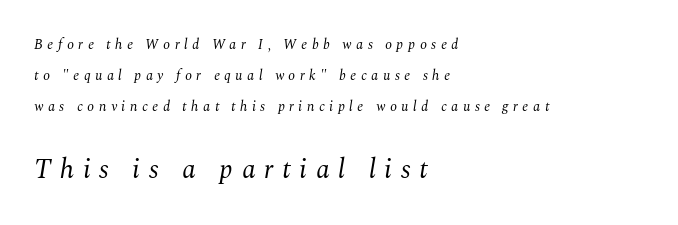
The image shows 27 px text type, italic (leaning right); set left-aligned, loose line spacing (2.22x), unusually wide letter spacing (+0.32 em), not underlined; the second (bottom) block is 1.93x larger.
